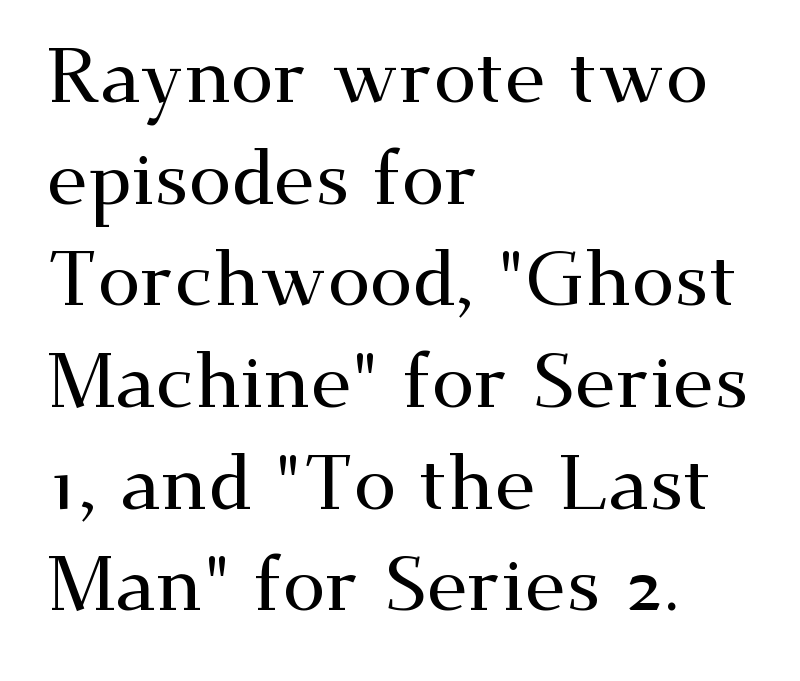
Q: Is the text italic (slanted)? A: No, it is upright.
Q: Is the typeface a serif or a sans-serif typeface? A: Serif.
Q: Is the text underlined? A: No.
Q: How is the paragraph aligned? A: Left-aligned.
Q: Is the spacing between letters normal or unusually wide? A: Normal.
Q: Is the spacing between lines tight, normal or loose? A: Normal.
Q: Width (condensed, normal, or wide)? A: Wide.
Q: Stroke contrast? A: Medium.
Q: x-height? A: Small.
Q: Monospaced? A: No.
